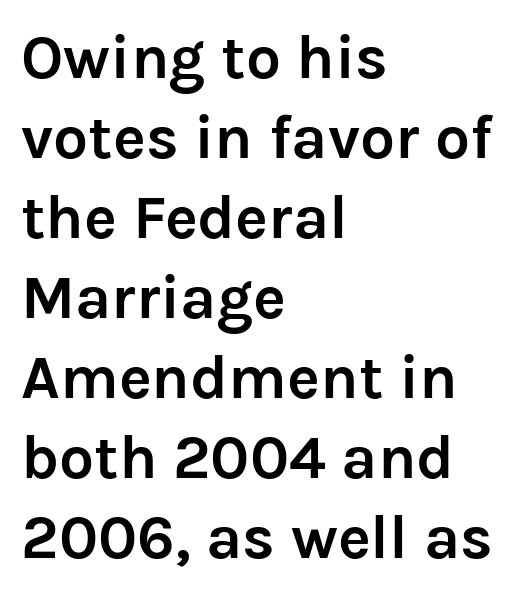
Q: Is the text bold? A: Yes.
Q: Is the text italic (slanted)? A: No, it is upright.
Q: Is the typeface a serif or a sans-serif typeface? A: Sans-serif.
Q: Is the text underlined? A: No.
Q: How is the paragraph aligned? A: Left-aligned.
Q: Is the spacing between letters normal or unusually wide? A: Normal.
Q: Is the spacing between lines tight, normal or loose? A: Normal.
Q: Width (condensed, normal, or wide)? A: Normal.
Q: Stroke contrast? A: Low.
Q: x-height? A: Medium.
Q: Monospaced? A: No.
